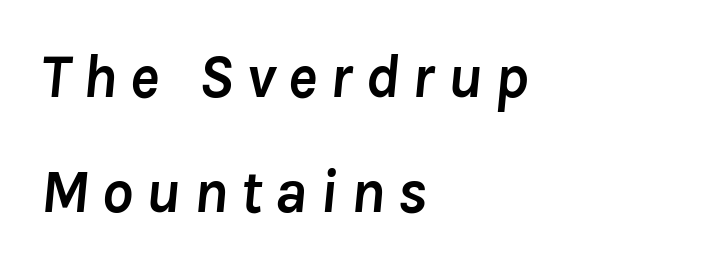
Q: Is the text bold? A: Yes.
Q: Is the text italic (slanted)? A: Yes, it leans right by about 8 degrees.
Q: Is the text underlined? A: No.
Q: How is the paragraph aligned? A: Left-aligned.
Q: Is the spacing between letters normal or unusually wide? A: Unusually wide.
Q: Width (condensed, normal, or wide)? A: Normal.
Q: Stroke contrast? A: Low.
Q: x-height? A: Medium.
Q: Monospaced? A: No.
